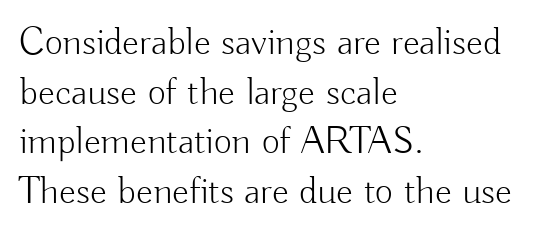
Q: Is the text bold? A: No.
Q: Is the text italic (slanted)? A: No, it is upright.
Q: Is the typeface a serif or a sans-serif typeface? A: Sans-serif.
Q: Is the text underlined? A: No.
Q: How is the paragraph aligned? A: Left-aligned.
Q: Is the spacing between letters normal or unusually wide? A: Normal.
Q: Is the spacing between lines tight, normal or loose? A: Normal.
Q: Width (condensed, normal, or wide)? A: Normal.
Q: Stroke contrast? A: Low.
Q: x-height? A: Small.
Q: Monospaced? A: No.
